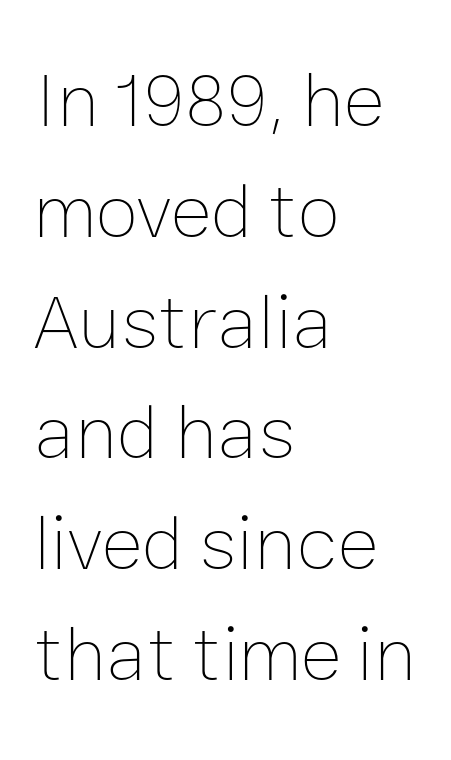
The gap between lines stays unmarked. The rendering keeps characters at their native spacing. This sample has the flowing, uneven cadence of proportional lettering. No heavy texture on the line: the type isn't bold.
